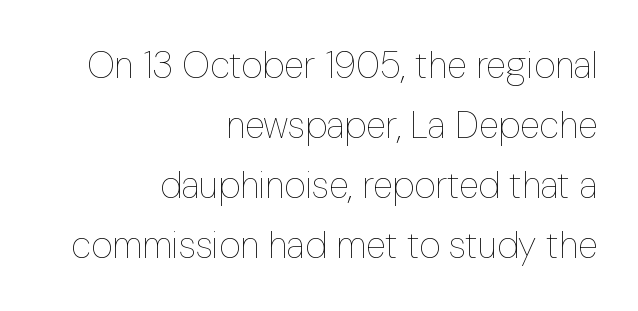
The image shows 37 px thin, condensed type, upright; set right-aligned, normal line spacing (1.62x), normal letter spacing, not underlined; low stroke contrast and a medium x-height.
